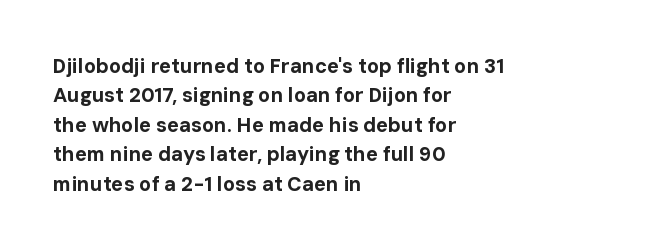
Emphasis by weight is at full strength: bold. The glyphs are unaccompanied by any horizontal stroke below them. Nothing unusual about the tracking: characters are spaced as the font intends. Do the letters lean? They stand straight. Every row of glyphs begins at an identical x-position on the left.
